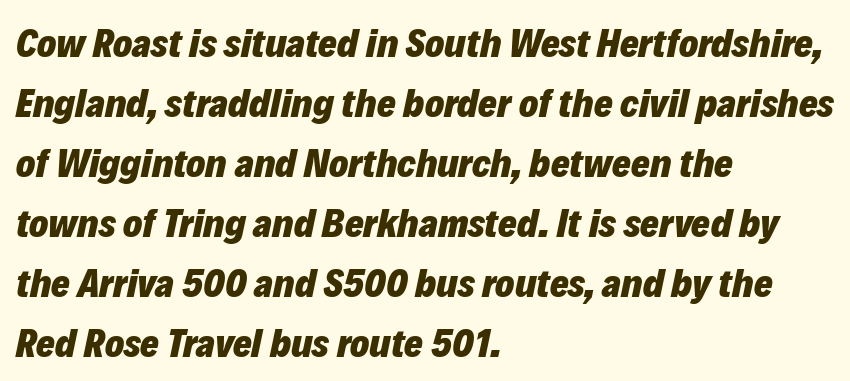
Q: Is the text bold? A: Yes.
Q: Is the text italic (slanted)? A: Yes, it leans right by about 12 degrees.
Q: Is the text underlined? A: No.
Q: How is the paragraph aligned? A: Left-aligned.
Q: Is the spacing between letters normal or unusually wide? A: Normal.
Q: Is the spacing between lines tight, normal or loose? A: Normal.
Q: Width (condensed, normal, or wide)? A: Normal.
Q: Stroke contrast? A: Low.
Q: x-height? A: Medium.
Q: Monospaced? A: No.
